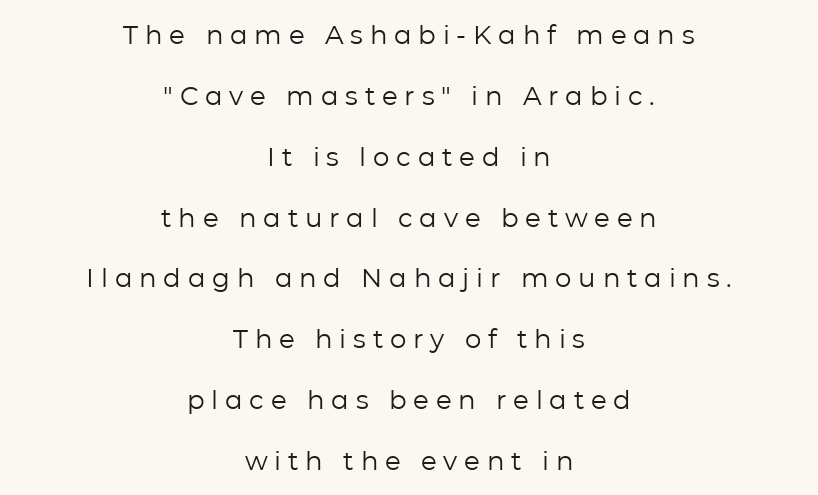
Q: Is the text bold? A: No.
Q: Is the text italic (slanted)? A: No, it is upright.
Q: Is the text underlined? A: No.
Q: How is the paragraph aligned? A: Centered.
Q: Is the spacing between letters normal or unusually wide? A: Unusually wide.
Q: Is the spacing between lines tight, normal or loose? A: Loose.
